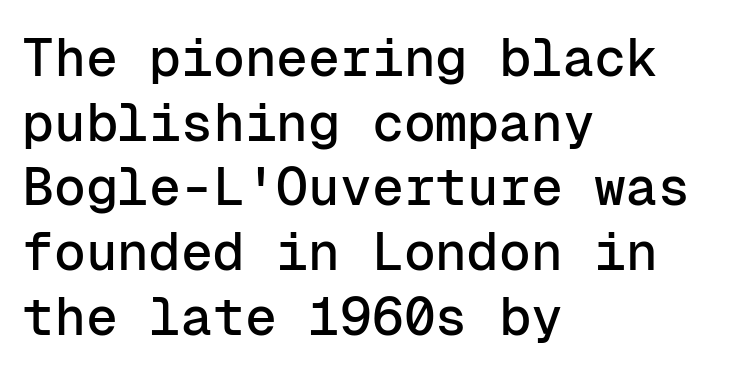
The image shows 53 px sans-serif type, upright, monospaced; set left-aligned, line spacing 1.22x, normal letter spacing, not underlined; low stroke contrast and a medium x-height.
